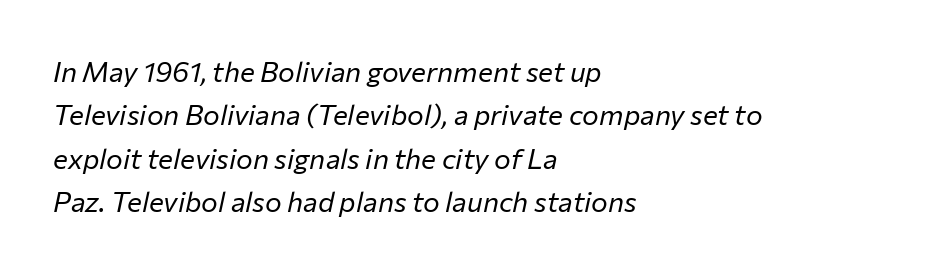
Beneath every word, the page is bare. These lines sit exactly where default settings would place them. When letters slant like this, we call the style italic. Letter spacing: default. This sample has the flowing, uneven cadence of proportional lettering.
